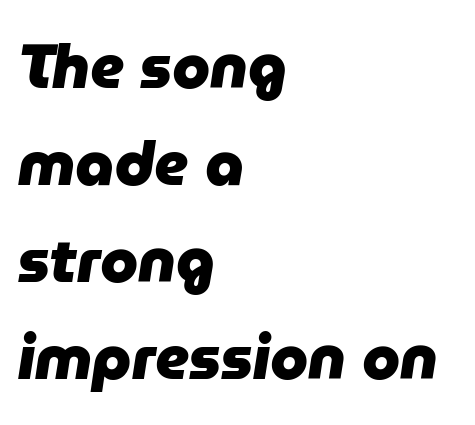
{"italic": "yes", "lean": "right", "slant_degrees": 9, "bold": "yes", "weight": "heavy", "width": "normal", "stroke_contrast": "low", "x_height": "medium", "monospaced": "no", "underline": "no", "align": "left", "line_spacing": "normal", "line_spacing_ratio": 1.59, "letter_spacing": "normal", "letter_spacing_em": 0.0, "glyph_px": 61}
